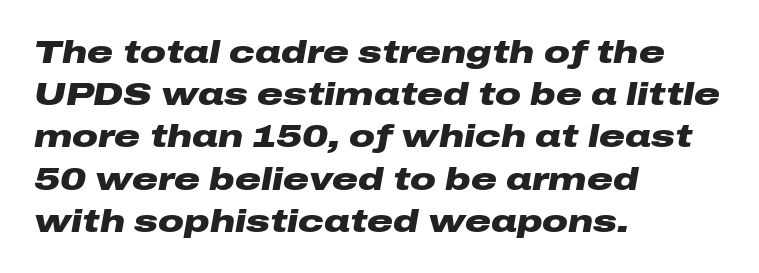
Q: Is the text bold? A: Yes.
Q: Is the text italic (slanted)? A: Yes, it leans right by about 10 degrees.
Q: Is the text underlined? A: No.
Q: How is the paragraph aligned? A: Left-aligned.
Q: Is the spacing between letters normal or unusually wide? A: Normal.
Q: Is the spacing between lines tight, normal or loose? A: Normal.
Q: Width (condensed, normal, or wide)? A: Wide.
Q: Stroke contrast? A: Low.
Q: x-height? A: Medium.
Q: Monospaced? A: No.
